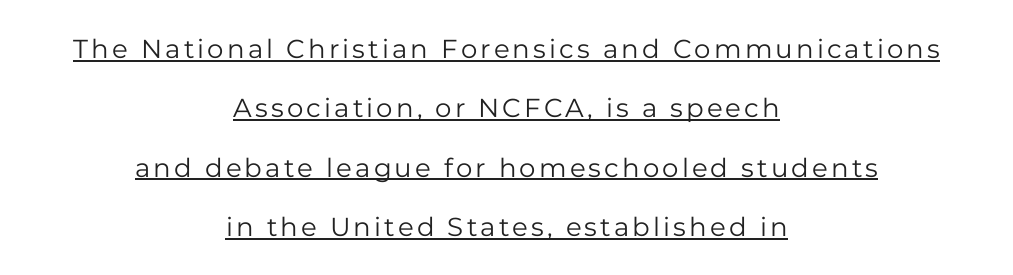
Students, observe the line beneath the letters — that is underlining. Stems here are at most as thick as an everyday book face. Horizontal bands of white between lines are thick stripes. A centered setting, common on invitations and titles, is used for this passage. No italicization has been applied; the sample stays upright.
